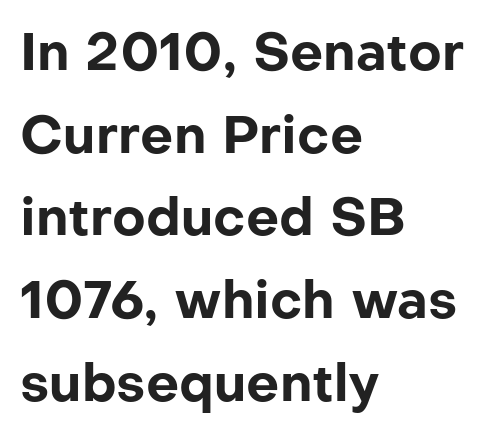
Q: Is the text bold? A: Yes.
Q: Is the text italic (slanted)? A: No, it is upright.
Q: Is the typeface a serif or a sans-serif typeface? A: Sans-serif.
Q: Is the text underlined? A: No.
Q: How is the paragraph aligned? A: Left-aligned.
Q: Is the spacing between letters normal or unusually wide? A: Normal.
Q: Is the spacing between lines tight, normal or loose? A: Normal.
Q: Width (condensed, normal, or wide)? A: Normal.
Q: Stroke contrast? A: Low.
Q: x-height? A: Medium.
Q: Monospaced? A: No.
